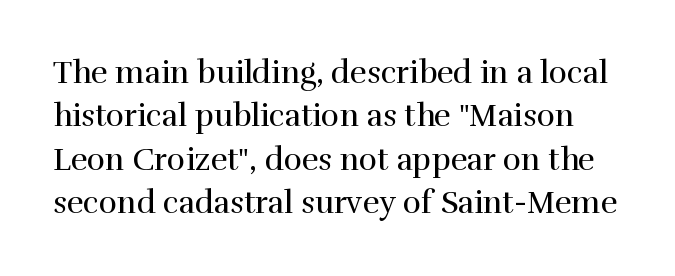
{"serif": "yes", "italic": "no", "bold": "no", "weight": "regular", "width": "normal", "stroke_contrast": "high", "x_height": "medium", "monospaced": "no", "underline": "no", "line_spacing": "normal", "line_spacing_ratio": 1.4, "letter_spacing": "normal", "letter_spacing_em": 0.0, "glyph_px": 31}
